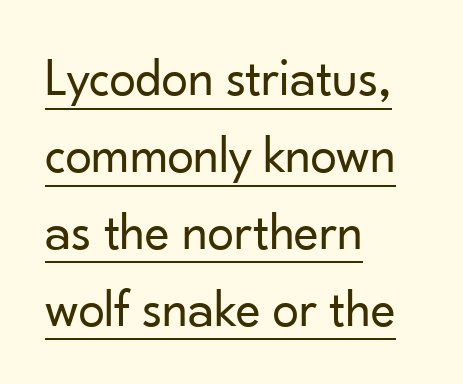
The letters carry no serifs — their stems end cleanly without finishing strokes. The compositor pushed each line to the left boundary. A typesetter would call this leading conventional body-copy spacing. You can see a thin bar hugging the bottom of the glyphs. The face used here is proportionally spaced, like ordinary book or web type.
